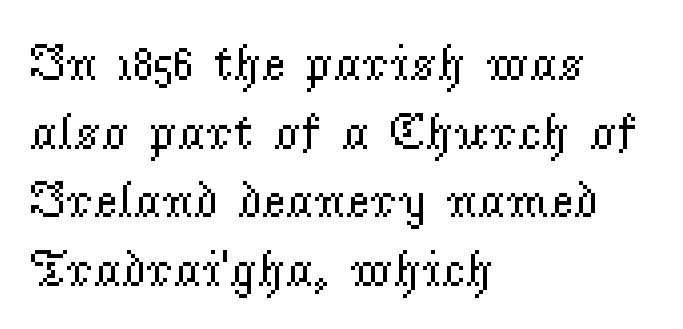
Font category for this specimen: serif. Bare-footed words on every line. Characters remain perfectly vertical along every line. The face used here is rendered with its standard letterfit. You could not count columns in this text — the font is proportionally spaced.
